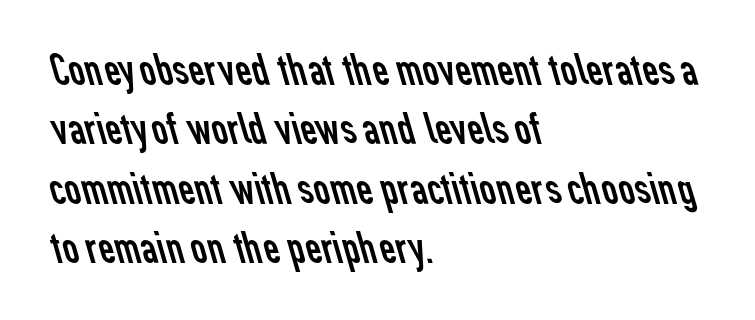
{"serif": "no", "bold": "no", "weight": "regular", "width": "normal", "stroke_contrast": "low", "x_height": "medium", "monospaced": "no", "underline": "no", "align": "left", "line_spacing": "normal", "line_spacing_ratio": 1.32, "letter_spacing": "normal", "letter_spacing_em": 0.0, "glyph_px": 45}
